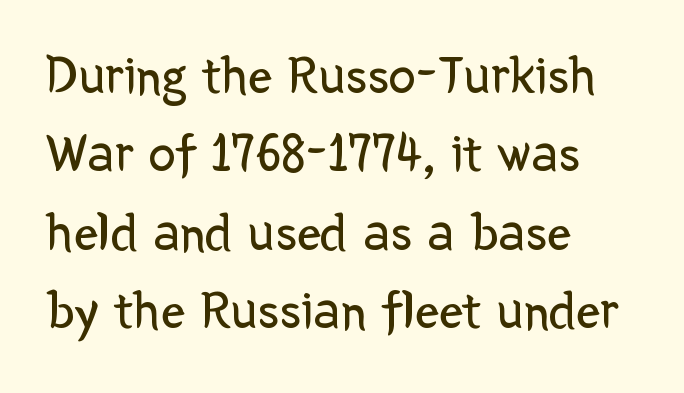
Q: Is the text bold? A: No.
Q: Is the text italic (slanted)? A: No, it is upright.
Q: Is the typeface a serif or a sans-serif typeface? A: Sans-serif.
Q: Is the text underlined? A: No.
Q: How is the paragraph aligned? A: Left-aligned.
Q: Is the spacing between letters normal or unusually wide? A: Normal.
Q: Is the spacing between lines tight, normal or loose? A: Normal.
Q: Width (condensed, normal, or wide)? A: Normal.
Q: Stroke contrast? A: Low.
Q: x-height? A: Medium.
Q: Monospaced? A: No.
